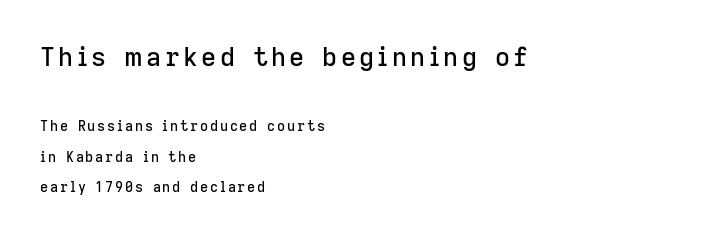
The foot of each line stays bare and open. The rendering uses a large line-height, opening up the rows. Quick note: not italic, upright. Compare the two chunks: the upper has the greater cap height. Visually the block forms a straight wall on the left and a jagged coastline on the right.
